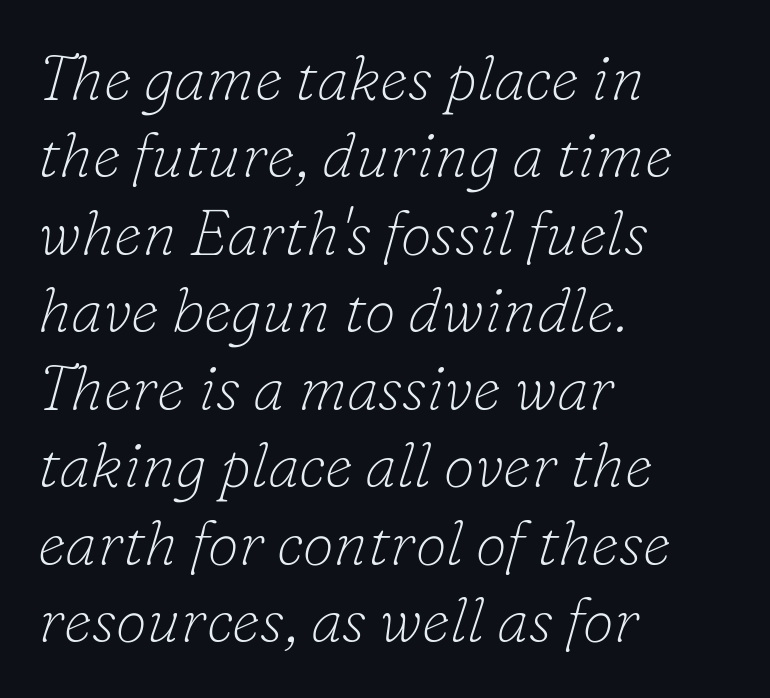
Q: Is the text bold? A: No.
Q: Is the text italic (slanted)? A: Yes, it leans right by about 16 degrees.
Q: Is the typeface a serif or a sans-serif typeface? A: Serif.
Q: Is the text underlined? A: No.
Q: How is the paragraph aligned? A: Left-aligned.
Q: Is the spacing between letters normal or unusually wide? A: Normal.
Q: Width (condensed, normal, or wide)? A: Normal.
Q: Stroke contrast? A: Low.
Q: x-height? A: Small.
Q: Monospaced? A: No.
